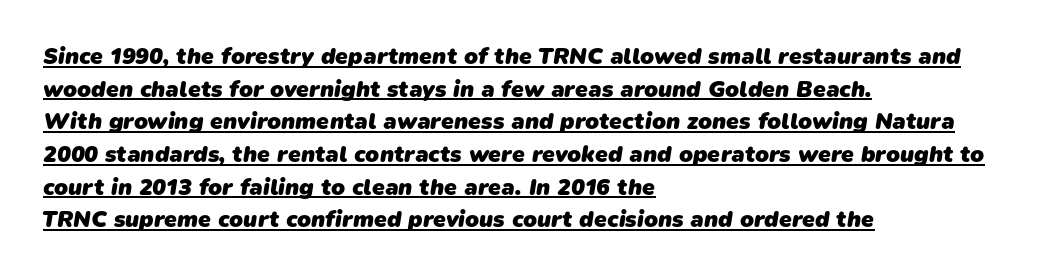
The words here are underlined. The passage shown is emphatically bold. If you measured baseline to baseline, you'd find a middling distance. A classic flush-left, rag-right setting is used for this passage.
